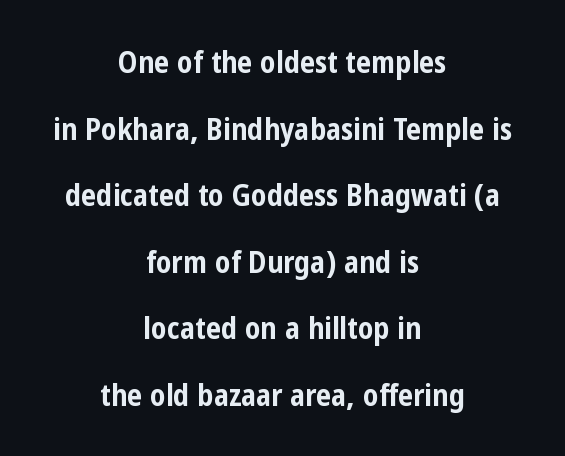
The image shows 30 px bold, condensed sans-serif type, upright; set centered, loose line spacing (2.22x), normal letter spacing, not underlined; low stroke contrast and a medium x-height.
